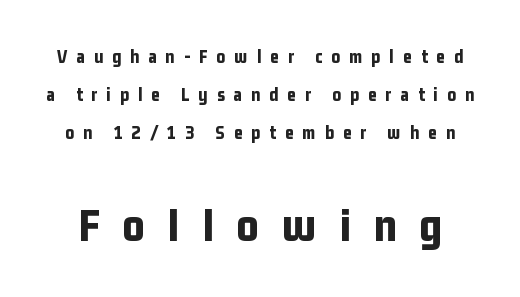
{"serif": "no", "italic": "no", "bold": "yes", "weight": "bold", "width": "condensed", "stroke_contrast": "low", "x_height": "medium", "monospaced": "no", "underline": "no", "line_spacing": "loose", "line_spacing_ratio": 1.99, "letter_spacing": "wide", "letter_spacing_em": 0.47, "larger_block": "second", "size_ratio": 2.53, "glyph_px": 48}
